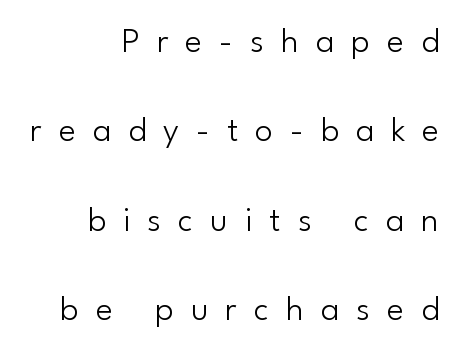
Q: Is the text bold? A: No.
Q: Is the text italic (slanted)? A: No, it is upright.
Q: Is the typeface a serif or a sans-serif typeface? A: Sans-serif.
Q: Is the text underlined? A: No.
Q: How is the paragraph aligned? A: Right-aligned.
Q: Is the spacing between letters normal or unusually wide? A: Unusually wide.
Q: Is the spacing between lines tight, normal or loose? A: Loose.
Q: Width (condensed, normal, or wide)? A: Normal.
Q: Stroke contrast? A: Low.
Q: x-height? A: Small.
Q: Monospaced? A: No.
